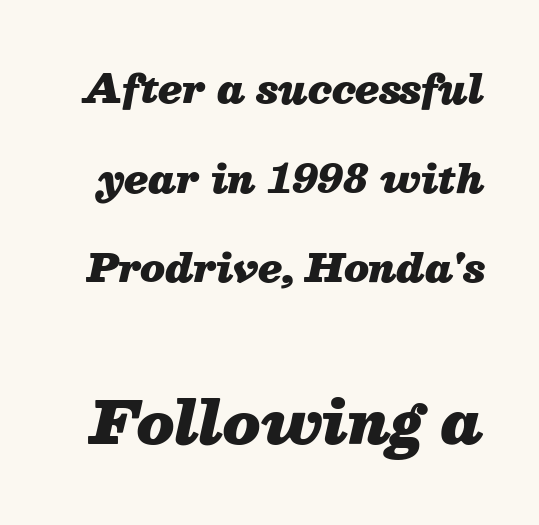
The image shows 59 px heavy type, italic (leaning right); set loose line spacing (2.3x), normal letter spacing, not underlined; the second (bottom) block is 1.51x larger; medium stroke contrast and a medium x-height.
